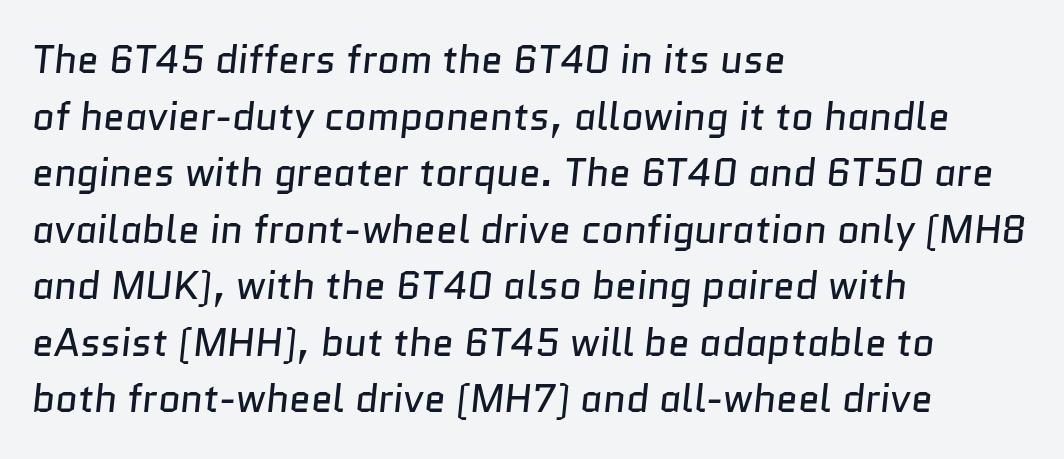
{"serif": "no", "bold": "no", "weight": "regular", "width": "normal", "stroke_contrast": "low", "x_height": "medium", "monospaced": "no", "underline": "no", "align": "left", "line_spacing": "normal", "line_spacing_ratio": 1.45, "letter_spacing": "normal", "letter_spacing_em": 0.0, "glyph_px": 39}
